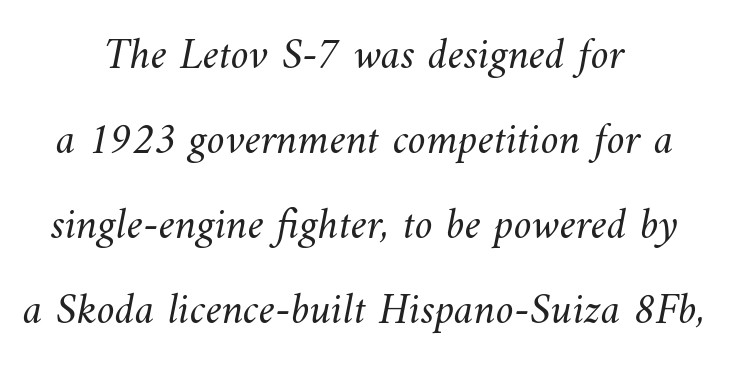
Q: Is the text bold? A: No.
Q: Is the text underlined? A: No.
Q: How is the paragraph aligned? A: Centered.
Q: Is the spacing between letters normal or unusually wide? A: Normal.
Q: Width (condensed, normal, or wide)? A: Normal.
Q: Stroke contrast? A: Medium.
Q: x-height? A: Small.
Q: Monospaced? A: No.
